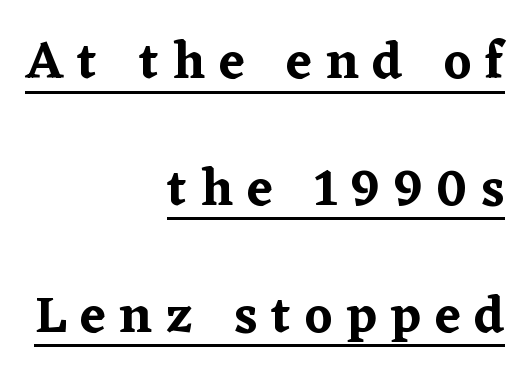
Q: Is the text italic (slanted)? A: No, it is upright.
Q: Is the typeface a serif or a sans-serif typeface? A: Serif.
Q: Is the text underlined? A: Yes.
Q: How is the paragraph aligned? A: Right-aligned.
Q: Is the spacing between letters normal or unusually wide? A: Unusually wide.
Q: Is the spacing between lines tight, normal or loose? A: Loose.
Q: Width (condensed, normal, or wide)? A: Normal.
Q: Stroke contrast? A: Low.
Q: x-height? A: Medium.
Q: Monospaced? A: No.
